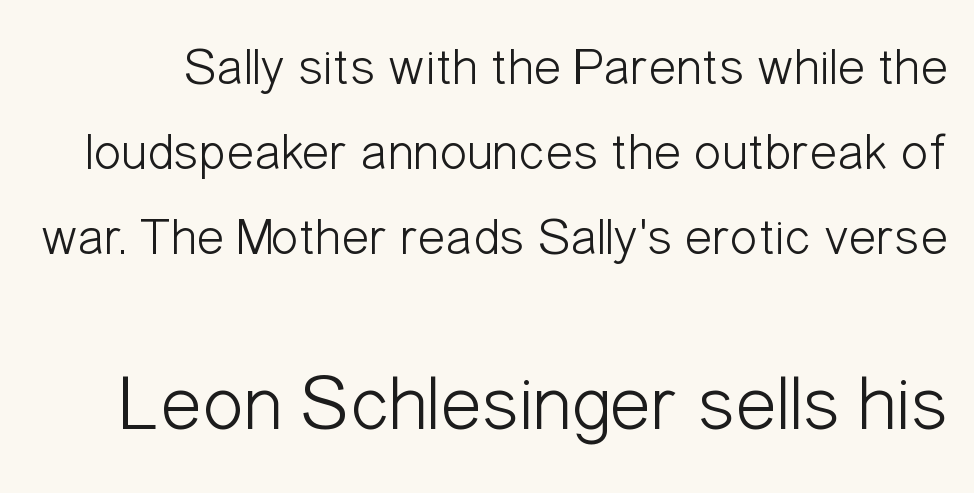
The image shows 78 px light, condensed sans-serif type, upright; set normal line spacing (1.63x), normal letter spacing, not underlined; the second (bottom) block is 1.5x larger; low stroke contrast and a medium x-height.
